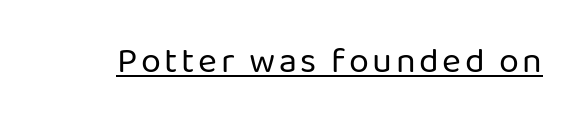
{"serif": "no", "italic": "no", "bold": "no", "weight": "regular", "width": "normal", "stroke_contrast": "low", "x_height": "medium", "monospaced": "no", "underline": "yes", "glyph_px": 36}
